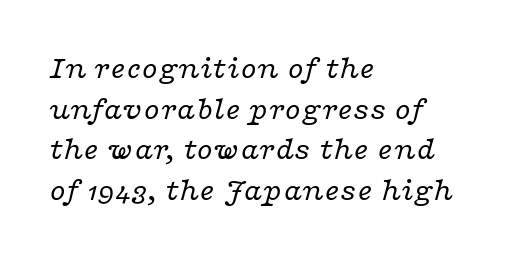
{"serif": "yes", "italic": "yes", "lean": "right", "slant_degrees": 16, "bold": "no", "weight": "regular", "width": "wide", "stroke_contrast": "low", "x_height": "medium", "monospaced": "no", "underline": "no", "align": "left", "line_spacing": "normal", "line_spacing_ratio": 1.27, "letter_spacing": "normal", "letter_spacing_em": 0.0, "glyph_px": 32}
